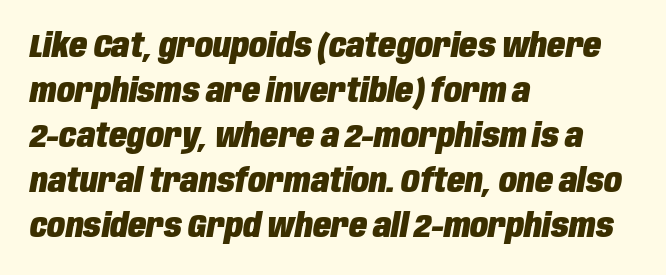
{"italic": "yes", "lean": "right", "slant_degrees": 10, "bold": "yes", "weight": "heavy", "width": "condensed", "stroke_contrast": "low", "x_height": "large", "monospaced": "no", "underline": "no", "align": "left", "line_spacing": "normal", "line_spacing_ratio": 1.36, "letter_spacing": "normal", "letter_spacing_em": 0.0, "glyph_px": 33}
